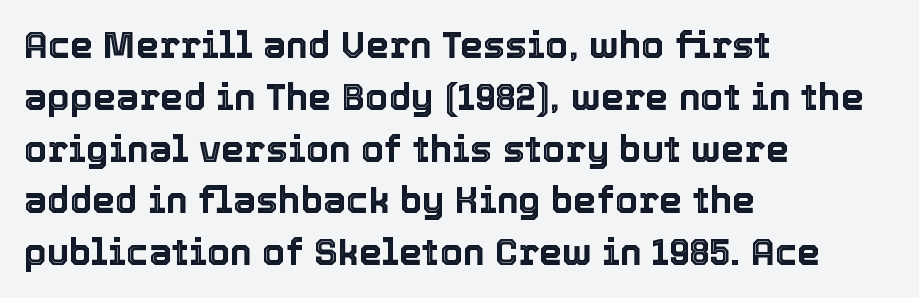
The block of text has a typical density, with ordinary space between rows. The gap between lines stays unmarked. Looks like regular typesetting: each glyph gets only the width it needs. This sample is left-justified, so line endings fall wherever the words run out. Tracking here is standard; glyphs follow each other at the usual distance. Rendered with straight, roman letterforms.
